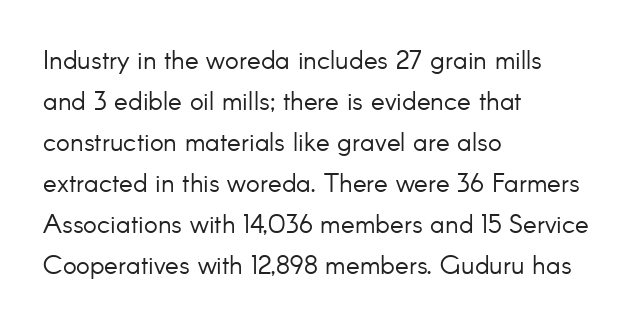
Q: Is the text bold? A: No.
Q: Is the text italic (slanted)? A: No, it is upright.
Q: Is the text underlined? A: No.
Q: How is the paragraph aligned? A: Left-aligned.
Q: Is the spacing between letters normal or unusually wide? A: Normal.
Q: Is the spacing between lines tight, normal or loose? A: Normal.
